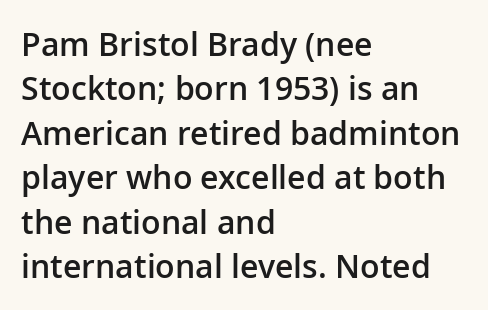
Q: Is the text bold? A: Semi-bold.
Q: Is the text italic (slanted)? A: No, it is upright.
Q: Is the typeface a serif or a sans-serif typeface? A: Sans-serif.
Q: Is the text underlined? A: No.
Q: How is the paragraph aligned? A: Left-aligned.
Q: Is the spacing between letters normal or unusually wide? A: Normal.
Q: Is the spacing between lines tight, normal or loose? A: Normal.
Q: Width (condensed, normal, or wide)? A: Normal.
Q: Stroke contrast? A: Low.
Q: x-height? A: Medium.
Q: Monospaced? A: No.
